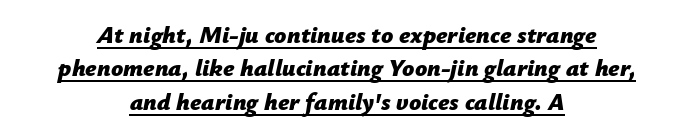
The glyphs are accompanied by a horizontal stroke just below them. Summary of weight: heavy, a full bold. Notice how descenders clear the ascenders below comfortably — that's standard leading. Inter-character spacing is left at the font's built-in metrics.
